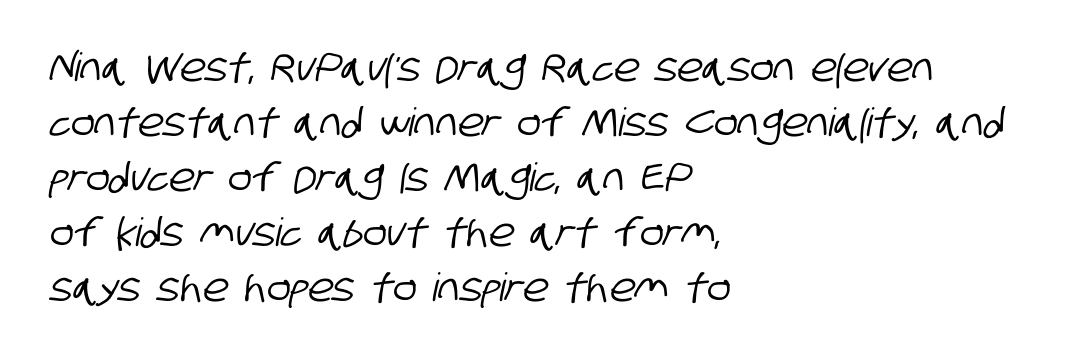
This rendering leaves character spacing at its baseline value. A typesetter would call this proportional, since set widths differ per character. This rendering employs a face without finishing strokes, i.e., a sans-serif. These lines stack with their left ends in a neat column. The lines sit at an ordinary, default distance from one another. Beneath every word, the page is bare.
